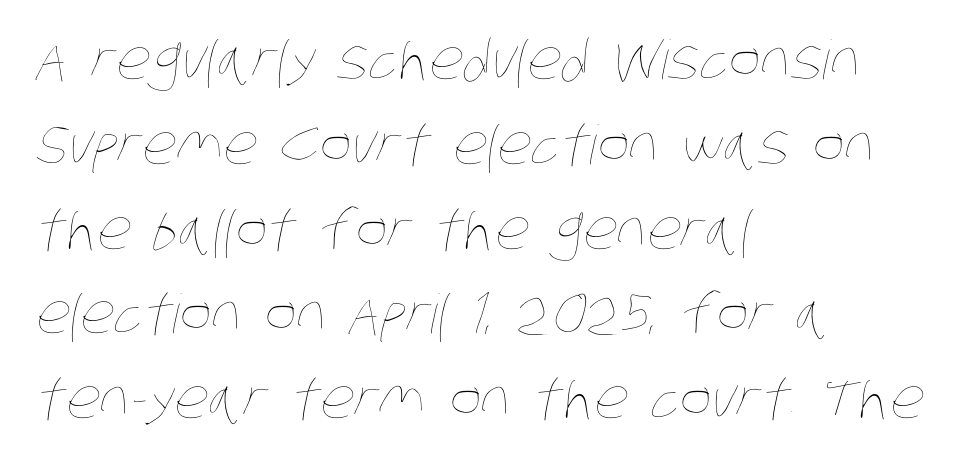
This rendering uses left alignment, leaving the right contour irregular. Stems and bowls with no extra thickness — not bold. Descenders are the only things crossing below the line. Nothing unusual about the tracking: characters are spaced as the font intends. Looks like regular typesetting: each glyph gets only the width it needs. The block of text has a typical density, with ordinary space between rows.
